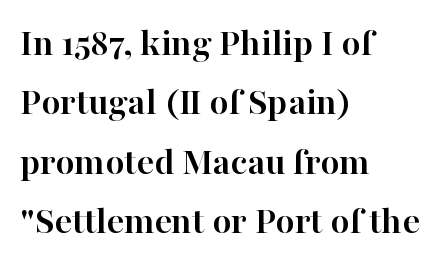
Q: Is the text bold? A: Yes.
Q: Is the text italic (slanted)? A: No, it is upright.
Q: Is the typeface a serif or a sans-serif typeface? A: Serif.
Q: Is the text underlined? A: No.
Q: How is the paragraph aligned? A: Left-aligned.
Q: Is the spacing between letters normal or unusually wide? A: Normal.
Q: Is the spacing between lines tight, normal or loose? A: Normal.
Q: Width (condensed, normal, or wide)? A: Normal.
Q: Stroke contrast? A: High.
Q: x-height? A: Medium.
Q: Monospaced? A: No.
